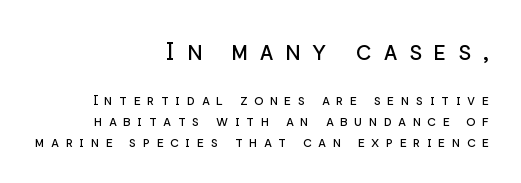
Q: Is the text bold? A: No.
Q: Is the text italic (slanted)? A: No, it is upright.
Q: Is the text underlined? A: No.
Q: How is the paragraph aligned? A: Right-aligned.
Q: Is the spacing between letters normal or unusually wide? A: Unusually wide.
Q: Is the spacing between lines tight, normal or loose? A: Normal.
Q: Which block of text is set in a larger size, the first (top) or the second (bottom)? A: The first (top) one.
